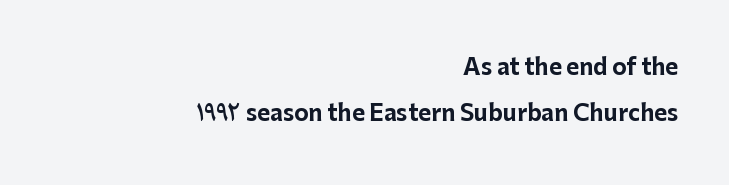
The image shows 22 px bold type, upright; set right-aligned, loose line spacing (2.11x), normal letter spacing, not underlined.
